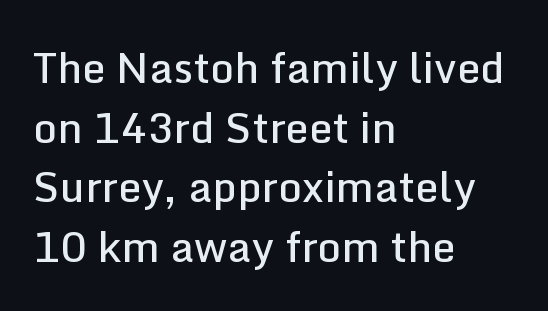
{"serif": "no", "italic": "no", "bold": "semi", "weight": "semibold", "width": "normal", "stroke_contrast": "low", "x_height": "medium", "monospaced": "no", "underline": "no", "align": "left", "line_spacing": "normal", "line_spacing_ratio": 1.42, "letter_spacing": "normal", "letter_spacing_em": 0.0, "glyph_px": 42}
